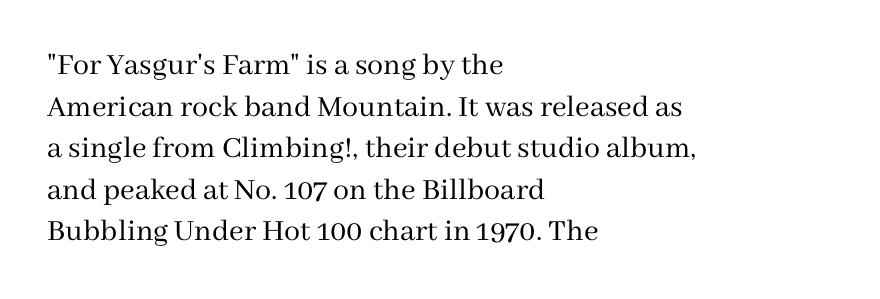
{"serif": "yes", "italic": "no", "bold": "no", "weight": "regular", "width": "normal", "stroke_contrast": "medium", "x_height": "medium", "monospaced": "no", "underline": "no", "align": "left", "line_spacing": "normal", "line_spacing_ratio": 1.3, "letter_spacing": "normal", "letter_spacing_em": 0.0, "glyph_px": 32}
